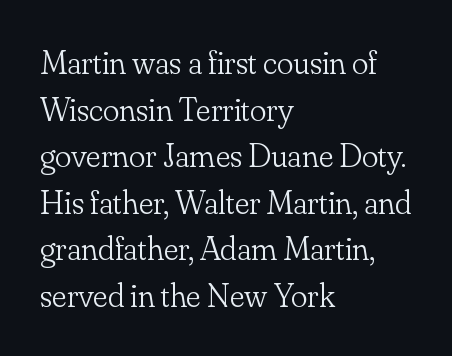
Q: Is the text bold? A: No.
Q: Is the text italic (slanted)? A: No, it is upright.
Q: Is the typeface a serif or a sans-serif typeface? A: Serif.
Q: Is the text underlined? A: No.
Q: How is the paragraph aligned? A: Left-aligned.
Q: Is the spacing between letters normal or unusually wide? A: Normal.
Q: Is the spacing between lines tight, normal or loose? A: Normal.
Q: Width (condensed, normal, or wide)? A: Normal.
Q: Stroke contrast? A: Low.
Q: x-height? A: Small.
Q: Monospaced? A: No.
